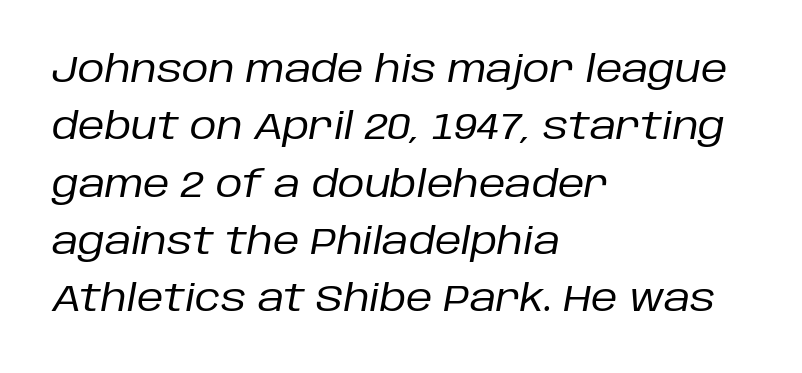
Q: Is the text bold? A: No.
Q: Is the text italic (slanted)? A: Yes, it leans right by about 10 degrees.
Q: Is the text underlined? A: No.
Q: How is the paragraph aligned? A: Left-aligned.
Q: Is the spacing between letters normal or unusually wide? A: Normal.
Q: Is the spacing between lines tight, normal or loose? A: Normal.
Q: Width (condensed, normal, or wide)? A: Normal.
Q: Stroke contrast? A: Low.
Q: x-height? A: Large.
Q: Monospaced? A: No.
